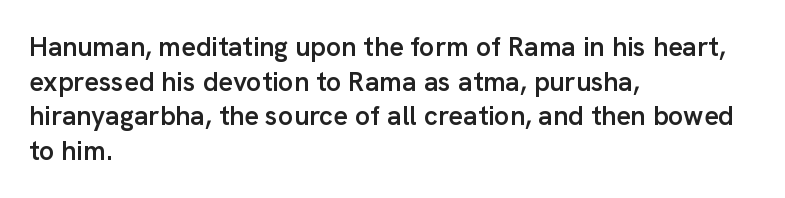
{"italic": "no", "bold": "semi", "underline": "no", "align": "left", "line_spacing": "normal", "line_spacing_ratio": 1.28, "letter_spacing": "normal", "letter_spacing_em": 0.0, "glyph_px": 27}
